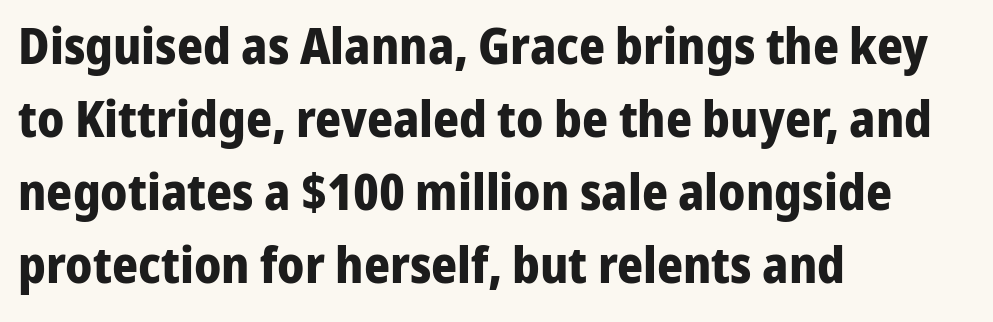
The image shows 50 px bold sans-serif type, upright; set left-aligned, normal line spacing (1.46x), normal letter spacing, not underlined; low stroke contrast and a medium x-height.
